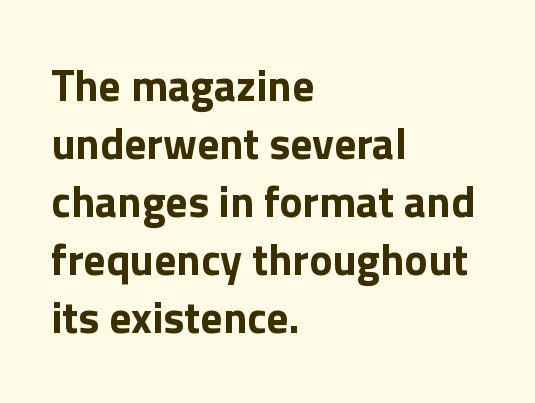
The image shows 44 px bold sans-serif type, upright; set left-aligned, normal line spacing (1.32x), normal letter spacing, not underlined; a medium x-height.
